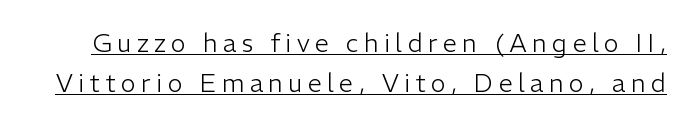
The image shows 25 px text type, upright; set normal line spacing (1.59x), unusually wide letter spacing (+0.22 em), underlined.
